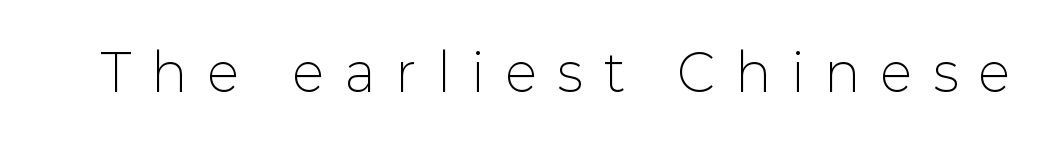
{"serif": "no", "italic": "no", "bold": "no", "weight": "light", "width": "normal", "stroke_contrast": "low", "x_height": "medium", "monospaced": "no", "underline": "no", "letter_spacing": "wide", "letter_spacing_em": 0.42, "glyph_px": 51}
